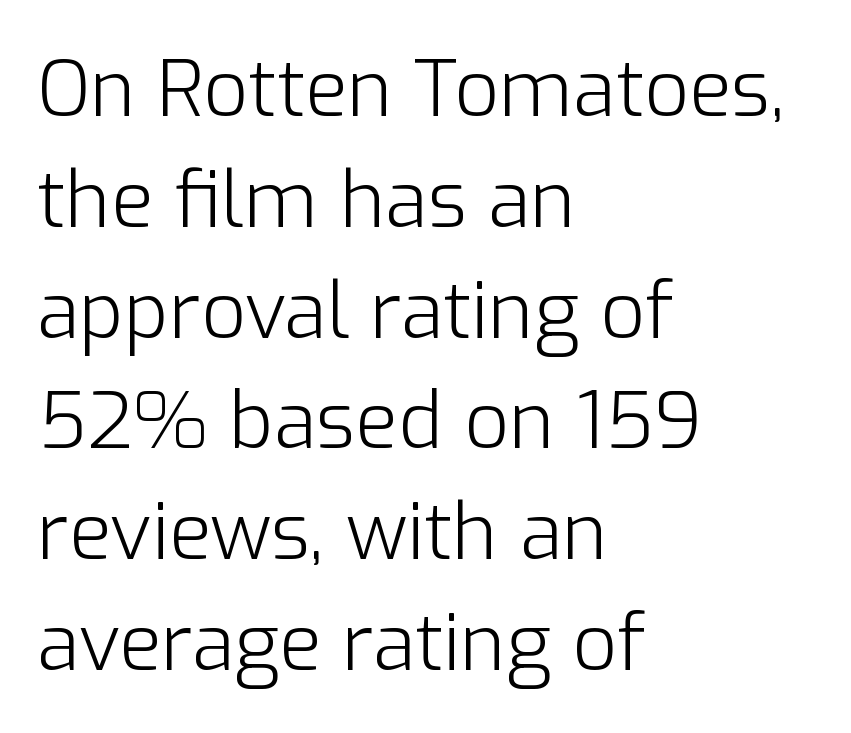
This is the regular roman posture of the typeface. The baseline area is clear. On a weight scale, this lands at 450 or below. Serifs: no, the terminals of the letterforms are clean. Compared with typical paragraphs, the rows here are spaced about the same. Horizontal alignment here is leftward, the default for most running prose.
